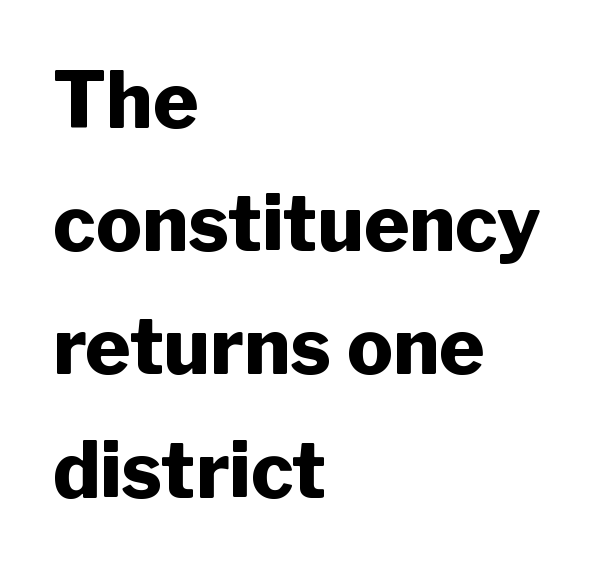
The image shows 77 px heavy sans-serif type, upright; set left-aligned, normal line spacing (1.6x), normal letter spacing, not underlined; low stroke contrast and a medium x-height.
